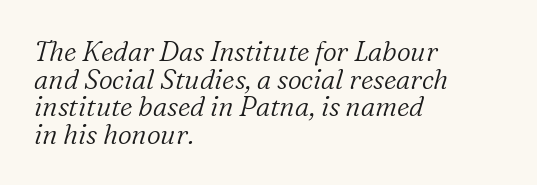
Q: Is the text bold? A: No.
Q: Is the text italic (slanted)? A: Yes, it leans right by about 16 degrees.
Q: Is the text underlined? A: No.
Q: How is the paragraph aligned? A: Left-aligned.
Q: Is the spacing between letters normal or unusually wide? A: Normal.
Q: Is the spacing between lines tight, normal or loose? A: Tight.
